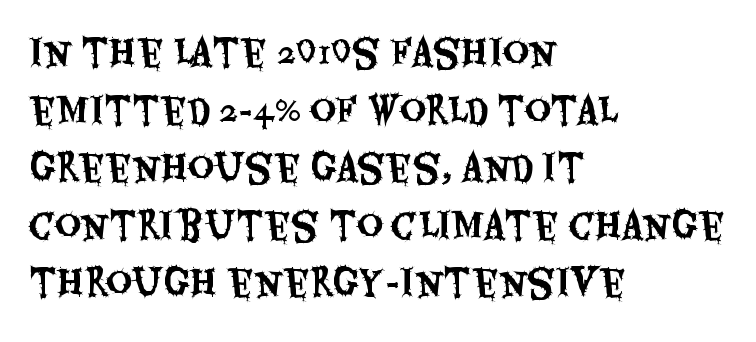
Q: Is the text italic (slanted)? A: No, it is upright.
Q: Is the typeface a serif or a sans-serif typeface? A: Sans-serif.
Q: Is the text underlined? A: No.
Q: How is the paragraph aligned? A: Left-aligned.
Q: Is the spacing between letters normal or unusually wide? A: Normal.
Q: Is the spacing between lines tight, normal or loose? A: Normal.
Q: Width (condensed, normal, or wide)? A: Condensed.
Q: Stroke contrast? A: Medium.
Q: x-height? A: Large.
Q: Monospaced? A: No.
